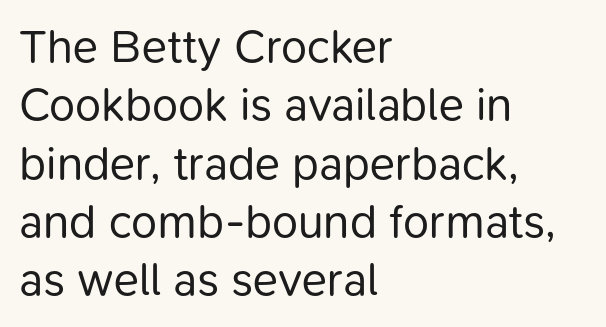
{"serif": "no", "italic": "no", "bold": "no", "weight": "regular", "width": "normal", "stroke_contrast": "low", "x_height": "medium", "monospaced": "no", "underline": "no", "align": "left", "line_spacing_ratio": 1.24, "letter_spacing": "normal", "letter_spacing_em": 0.0, "glyph_px": 47}
